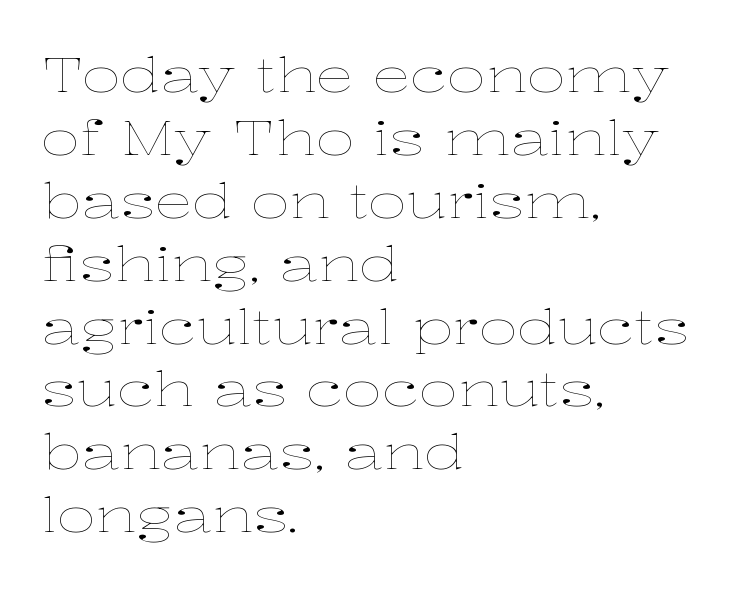
Q: Is the text bold? A: No.
Q: Is the text italic (slanted)? A: No, it is upright.
Q: Is the text underlined? A: No.
Q: How is the paragraph aligned? A: Left-aligned.
Q: Is the spacing between letters normal or unusually wide? A: Normal.
Q: Is the spacing between lines tight, normal or loose? A: Normal.
Q: Width (condensed, normal, or wide)? A: Wide.
Q: Stroke contrast? A: Low.
Q: x-height? A: Medium.
Q: Monospaced? A: No.
